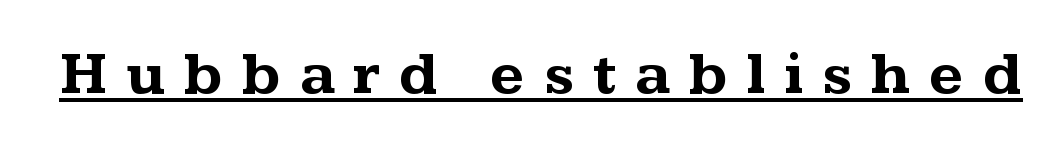
{"serif": "yes", "italic": "no", "bold": "yes", "weight": "bold", "width": "wide", "stroke_contrast": "medium", "x_height": "medium", "monospaced": "no", "underline": "yes", "letter_spacing": "wide", "letter_spacing_em": 0.31, "glyph_px": 60}
